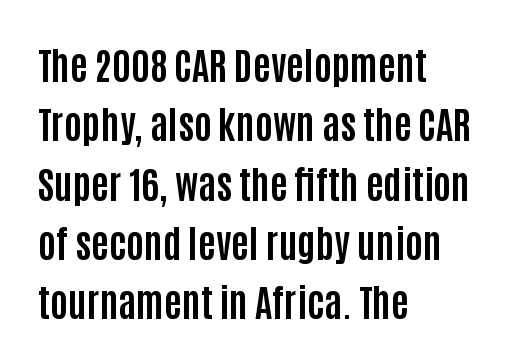
Q: Is the text bold? A: Yes.
Q: Is the text italic (slanted)? A: No, it is upright.
Q: Is the typeface a serif or a sans-serif typeface? A: Sans-serif.
Q: Is the text underlined? A: No.
Q: How is the paragraph aligned? A: Left-aligned.
Q: Is the spacing between letters normal or unusually wide? A: Normal.
Q: Is the spacing between lines tight, normal or loose? A: Normal.
Q: Width (condensed, normal, or wide)? A: Condensed.
Q: Stroke contrast? A: Low.
Q: x-height? A: Large.
Q: Monospaced? A: No.
